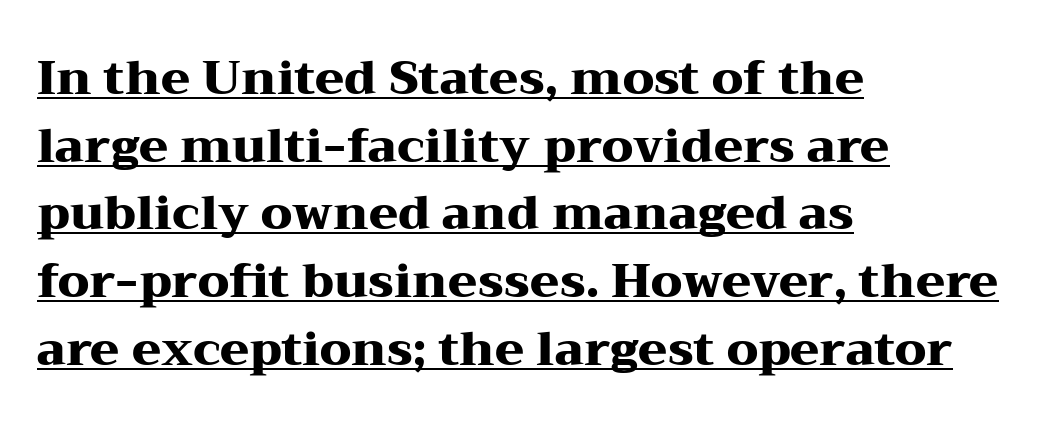
Default kerning and tracking; the words read as compact shapes. Beneath each row of characters lies a ruled line. Teacher's note: observe the even left margin — that is flush-left alignment. A roman cut, with each character standing at attention.
